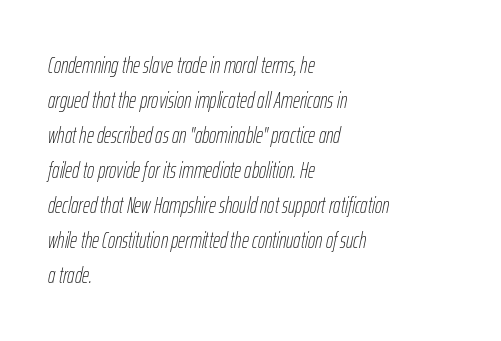
{"italic": "yes", "lean": "right", "slant_degrees": 12, "bold": "no", "underline": "no", "align": "left", "line_spacing": "normal", "line_spacing_ratio": 1.59, "letter_spacing": "normal", "letter_spacing_em": 0.0, "glyph_px": 22}
